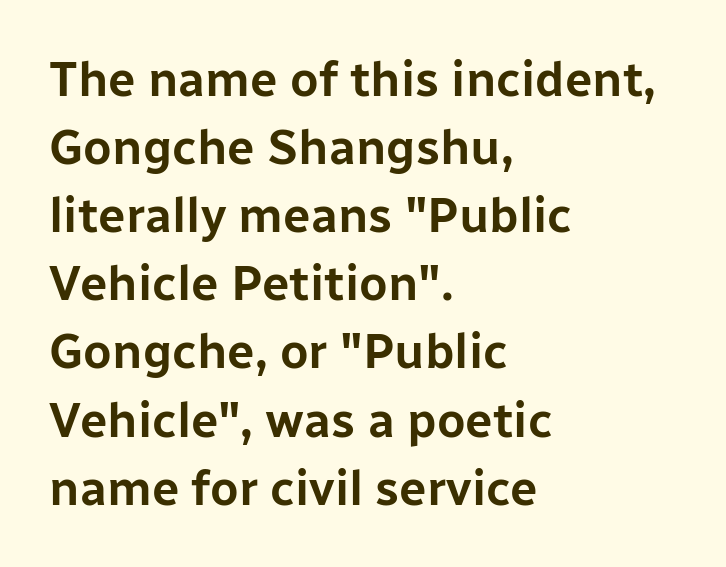
The image shows 49 px sans-serif type, upright; set left-aligned, normal line spacing (1.39x), normal letter spacing, not underlined; low stroke contrast and a medium x-height.
